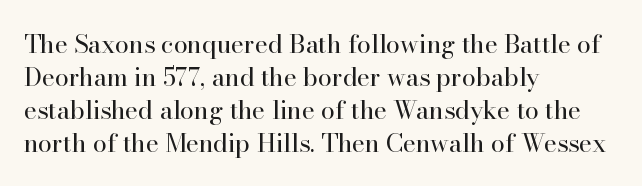
The setting favours the left margin, as ordinary paragraphs usually do. The letters stand upright; this is a roman face. Does the leading feel generous? No, just average. The passage shown has conventional tracking throughout. Each stroke keeps to a modest, everyday thickness or less.
